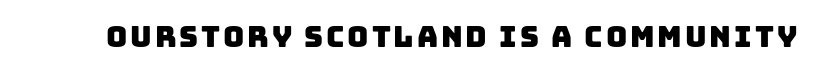
Q: Is the typeface a serif or a sans-serif typeface? A: Sans-serif.
Q: Is the text underlined? A: No.
Q: Width (condensed, normal, or wide)? A: Normal.
Q: Stroke contrast? A: Low.
Q: x-height? A: Large.
Q: Monospaced? A: No.
